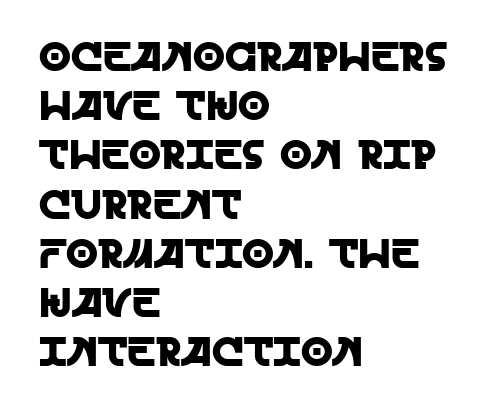
{"serif": "no", "italic": "no", "width": "normal", "x_height": "large", "monospaced": "no", "underline": "no", "align": "left", "line_spacing_ratio": 1.2, "letter_spacing": "normal", "letter_spacing_em": 0.0, "glyph_px": 41}
